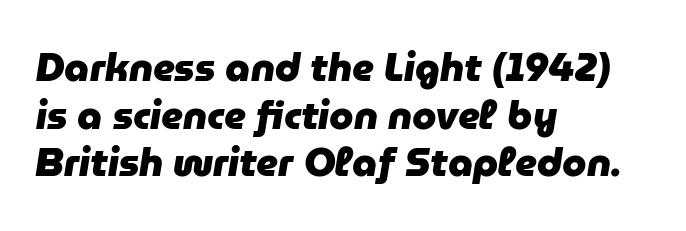
Tall strokes in this sample are angled rather than plumb. The baseline area is clear. Do the characters align in a grid? No, the font is proportional. The rendering keeps characters at their native spacing.
